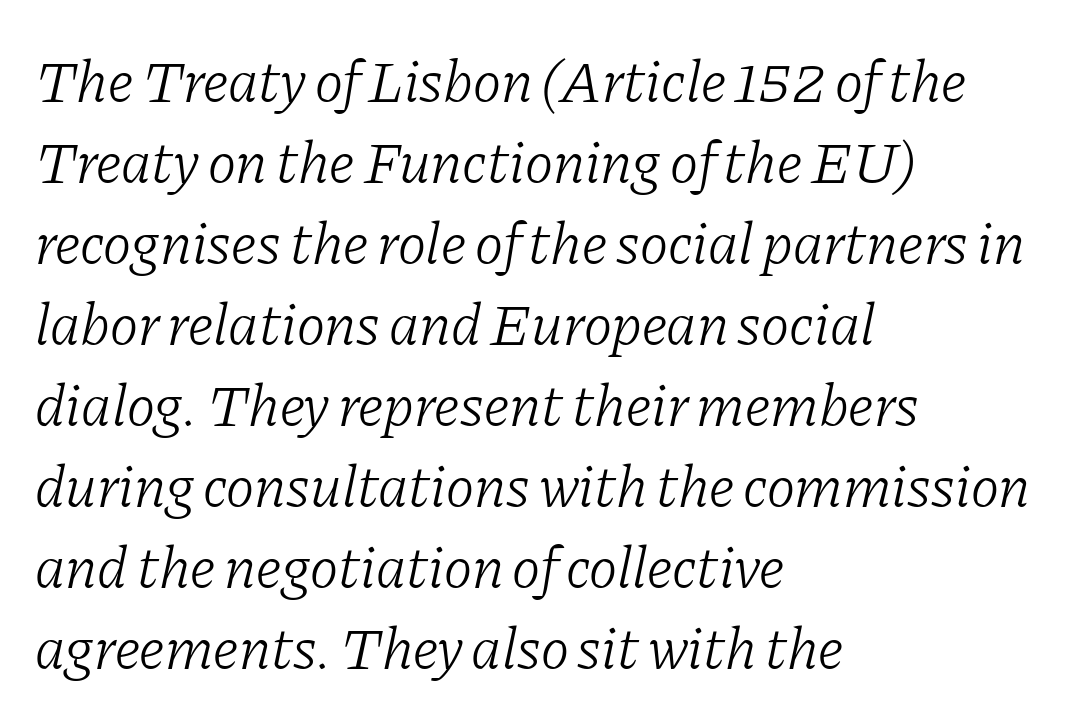
{"serif": "yes", "italic": "yes", "lean": "right", "slant_degrees": 11, "bold": "no", "weight": "light", "width": "normal", "stroke_contrast": "low", "x_height": "medium", "monospaced": "no", "underline": "no", "align": "left", "line_spacing": "normal", "line_spacing_ratio": 1.35, "letter_spacing": "normal", "letter_spacing_em": 0.0, "glyph_px": 60}
